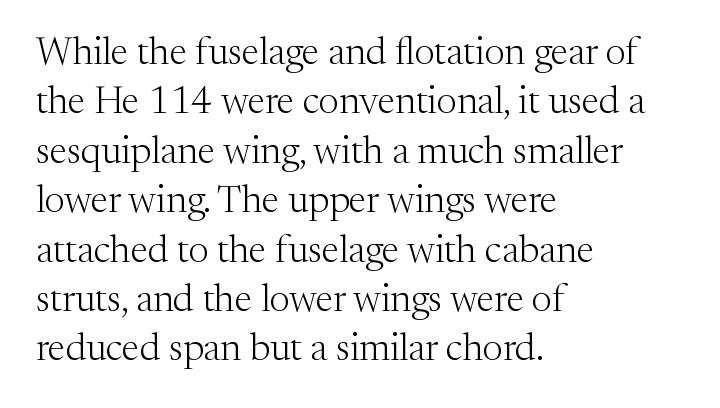
The image shows 38 px light serif type, upright; set left-aligned, normal line spacing (1.3x), normal letter spacing, not underlined; medium stroke contrast and a medium x-height.
